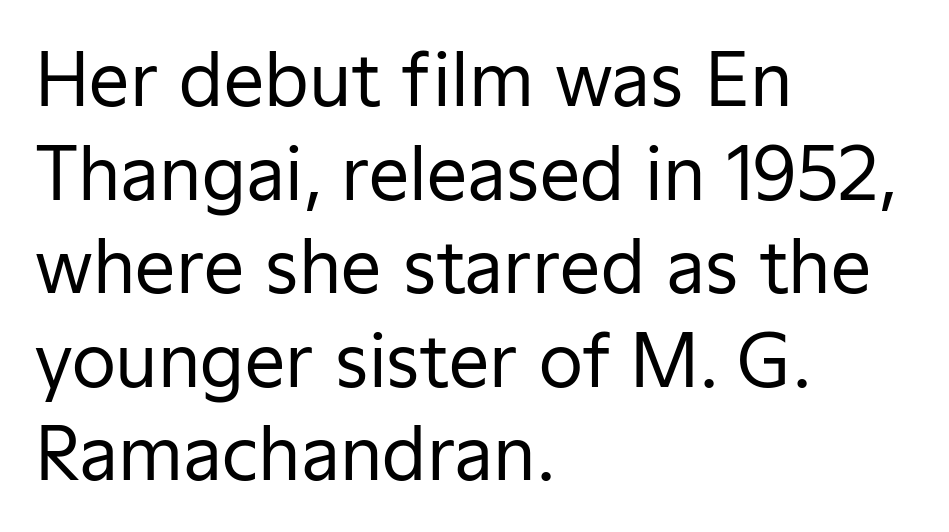
{"serif": "no", "italic": "no", "bold": "no", "weight": "regular", "width": "normal", "stroke_contrast": "low", "x_height": "medium", "monospaced": "no", "underline": "no", "align": "left", "line_spacing": "normal", "line_spacing_ratio": 1.3, "letter_spacing": "normal", "letter_spacing_em": 0.0, "glyph_px": 72}
